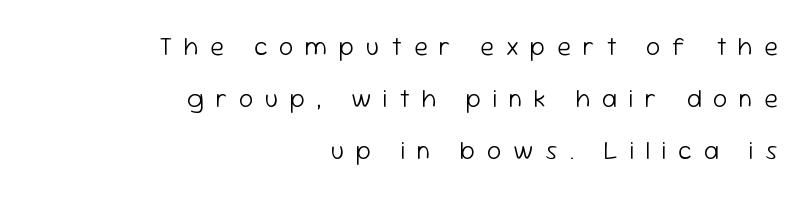
Look at the tracking — it's clearly loosened, letters drifting apart. The letterforms sit at book weight or below. Underline: absent. The ragged edge is on the left, which tells us the setting is flush right. Horizontal bands of white between lines are thick stripes.
